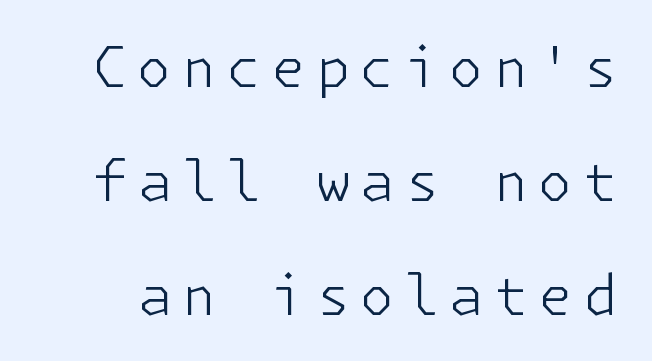
Q: Is the text bold? A: No.
Q: Is the text italic (slanted)? A: No, it is upright.
Q: Is the typeface a serif or a sans-serif typeface? A: Sans-serif.
Q: Is the text underlined? A: No.
Q: Is the spacing between lines tight, normal or loose? A: Loose.
Q: Width (condensed, normal, or wide)? A: Normal.
Q: Stroke contrast? A: Low.
Q: x-height? A: Medium.
